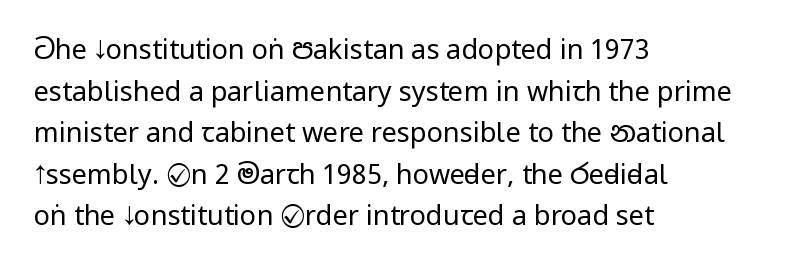
{"italic": "no", "bold": "no", "underline": "no", "align": "left", "line_spacing": "normal", "line_spacing_ratio": 1.54, "letter_spacing": "normal", "letter_spacing_em": 0.0, "glyph_px": 27}
